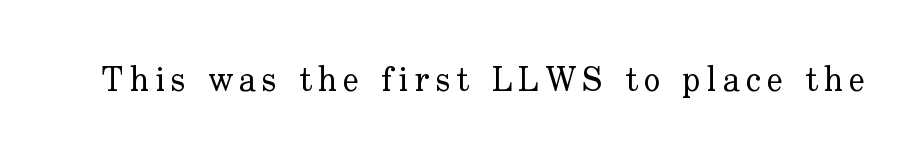
The image shows 34 px regular-weight serif type, upright; set not underlined; low stroke contrast and a small x-height.
